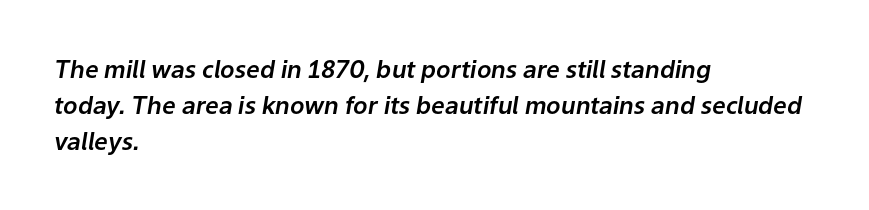
The image shows 24 px text type, italic (leaning right); set left-aligned, normal line spacing (1.5x), normal letter spacing, not underlined.
